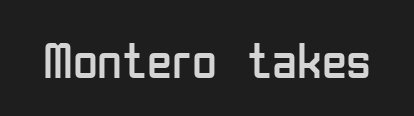
The lettering stays uniformly vertical, giving the passage a roman look. A clean baseline with only descenders dipping below it. Here the designer chose a conventional face with non-uniform glyph widths. I'd call this a sans setting — the letters go barefoot.
